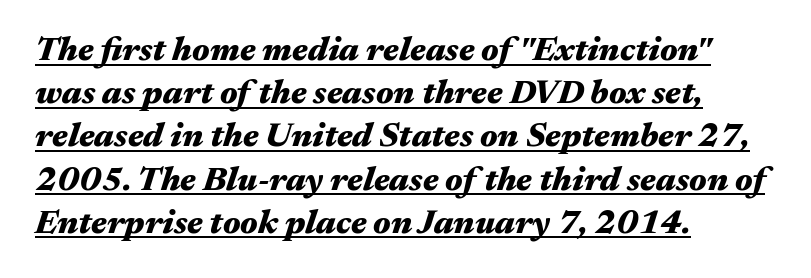
{"italic": "yes", "lean": "right", "slant_degrees": 17, "bold": "yes", "weight": "heavy", "width": "wide", "stroke_contrast": "medium", "x_height": "medium", "monospaced": "no", "underline": "yes", "align": "left", "line_spacing": "normal", "line_spacing_ratio": 1.27, "letter_spacing": "normal", "letter_spacing_em": 0.0, "glyph_px": 34}
